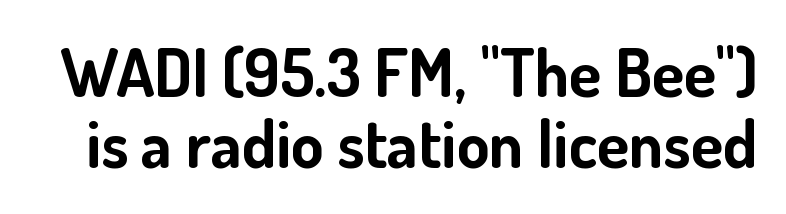
{"serif": "no", "italic": "no", "bold": "yes", "weight": "bold", "width": "normal", "stroke_contrast": "low", "x_height": "small", "monospaced": "no", "underline": "no", "line_spacing": "tight", "line_spacing_ratio": 1.08, "letter_spacing": "normal", "letter_spacing_em": 0.0, "glyph_px": 66}
